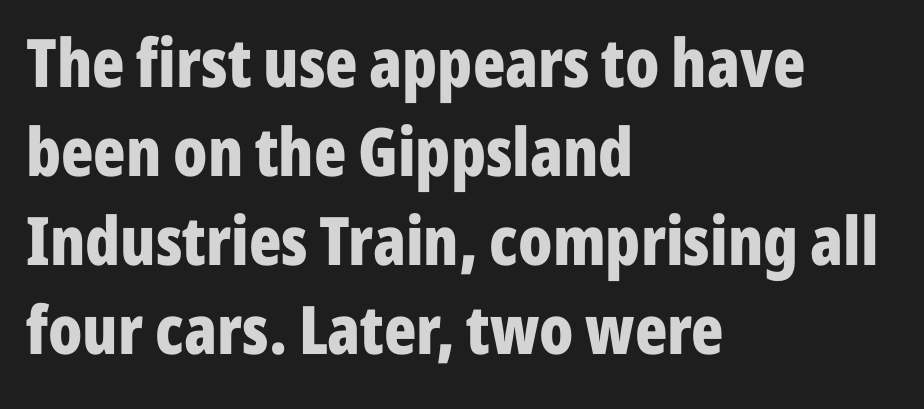
Q: Is the text bold? A: Yes.
Q: Is the text italic (slanted)? A: No, it is upright.
Q: Is the typeface a serif or a sans-serif typeface? A: Sans-serif.
Q: Is the text underlined? A: No.
Q: How is the paragraph aligned? A: Left-aligned.
Q: Is the spacing between letters normal or unusually wide? A: Normal.
Q: Is the spacing between lines tight, normal or loose? A: Normal.
Q: Width (condensed, normal, or wide)? A: Condensed.
Q: Stroke contrast? A: Low.
Q: x-height? A: Medium.
Q: Monospaced? A: No.
